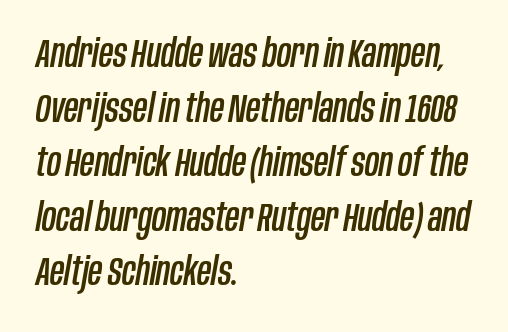
Think of a printed novel: that variable character pitch is what you see here. The designer left line spacing at the default. The glyphs are unaccompanied by any horizontal stroke below them. Observe the ordinary spacing: letters are neighbours, not strangers. Compared with ordinary roman type, these characters are visibly tilted.
